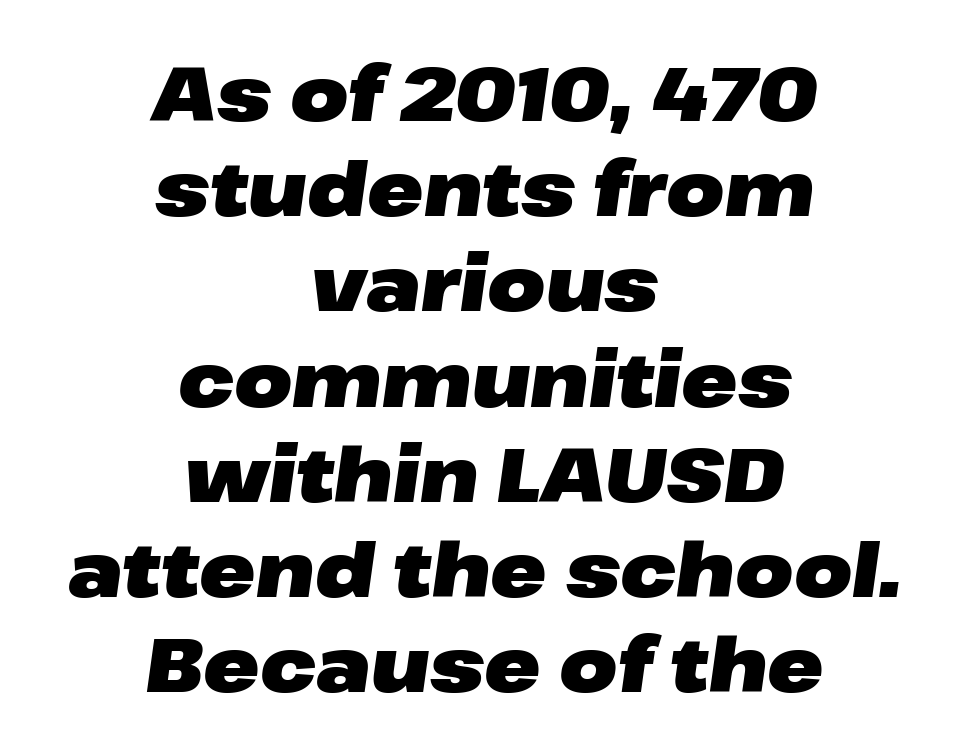
{"italic": "yes", "lean": "right", "slant_degrees": 8, "bold": "yes", "weight": "heavy", "width": "wide", "stroke_contrast": "low", "x_height": "medium", "monospaced": "no", "underline": "no", "align": "center", "line_spacing": "normal", "line_spacing_ratio": 1.27, "letter_spacing": "normal", "letter_spacing_em": 0.0, "glyph_px": 75}
